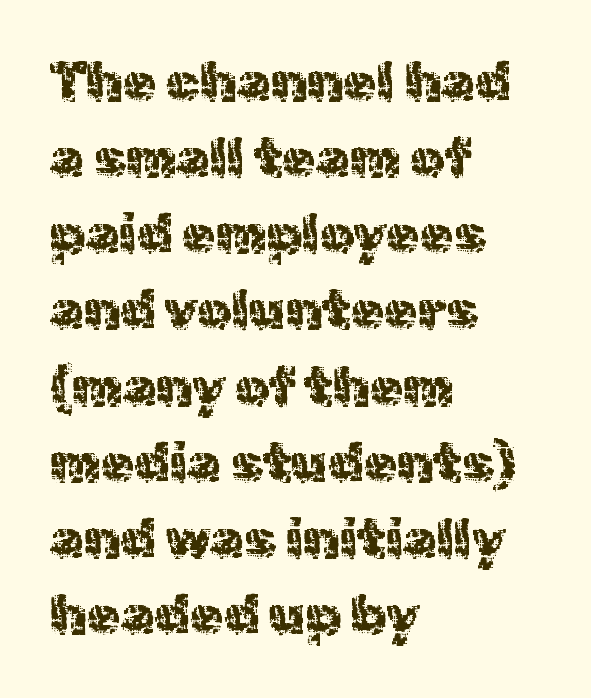
{"serif": "no", "italic": "no", "width": "normal", "x_height": "medium", "monospaced": "no", "underline": "no", "align": "left", "line_spacing": "normal", "line_spacing_ratio": 1.41, "letter_spacing": "normal", "letter_spacing_em": 0.0, "glyph_px": 54}
